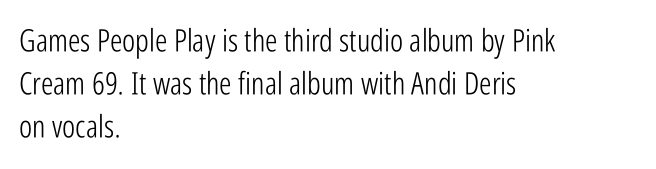
Q: Is the text bold? A: No.
Q: Is the text italic (slanted)? A: No, it is upright.
Q: Is the typeface a serif or a sans-serif typeface? A: Sans-serif.
Q: Is the text underlined? A: No.
Q: How is the paragraph aligned? A: Left-aligned.
Q: Is the spacing between letters normal or unusually wide? A: Normal.
Q: Is the spacing between lines tight, normal or loose? A: Normal.
Q: Width (condensed, normal, or wide)? A: Condensed.
Q: Stroke contrast? A: Low.
Q: x-height? A: Medium.
Q: Monospaced? A: No.
